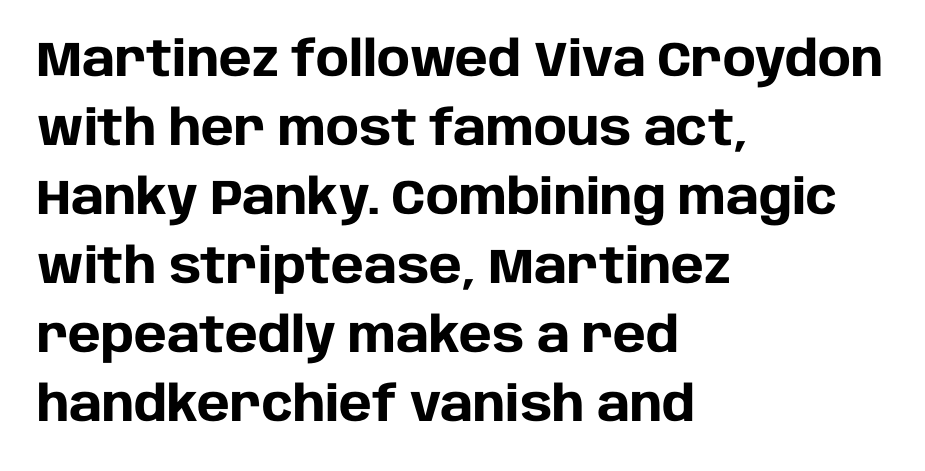
{"serif": "no", "italic": "no", "bold": "yes", "weight": "heavy", "width": "normal", "stroke_contrast": "low", "x_height": "large", "monospaced": "no", "underline": "no", "align": "left", "line_spacing": "normal", "line_spacing_ratio": 1.41, "letter_spacing": "normal", "letter_spacing_em": 0.0, "glyph_px": 49}
